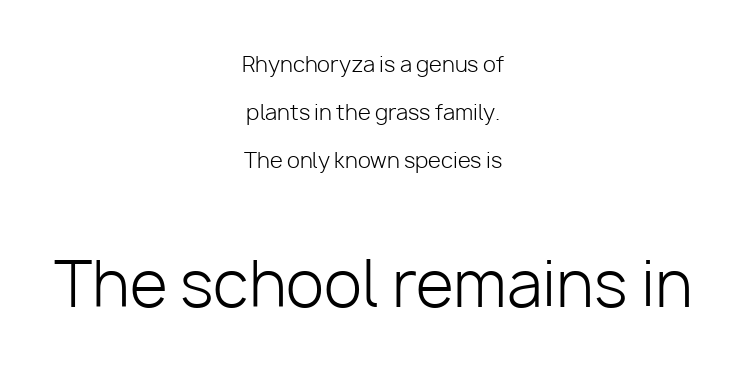
Check under the words: just untouched page. Summary of weight: not heavy and not bold. The letters stand upright; this is a roman face. Is the lower block the larger one? Yes — the lower block carries the bigger type. The rendering uses natural spacing where letterforms have individual widths.
